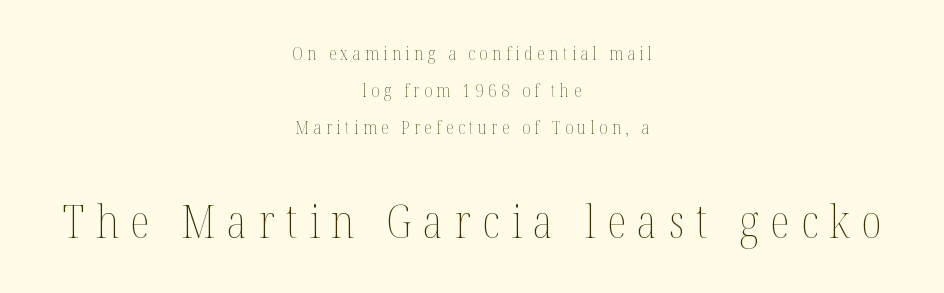
Honestly, the rows look like they've been pulled way apart. This is not heavy type; no bold has been used. Does the copy run flush right? No — it is centered line by line. Ascenders rise straight up at ninety degrees.
